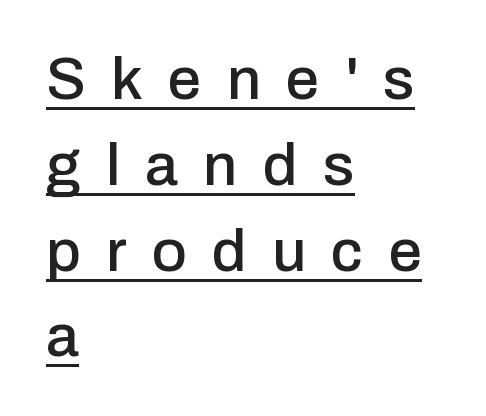
The image shows 60 px sans-serif type, upright; set left-aligned, normal line spacing (1.43x), unusually wide letter spacing (+0.42 em), underlined; low stroke contrast and a medium x-height.
